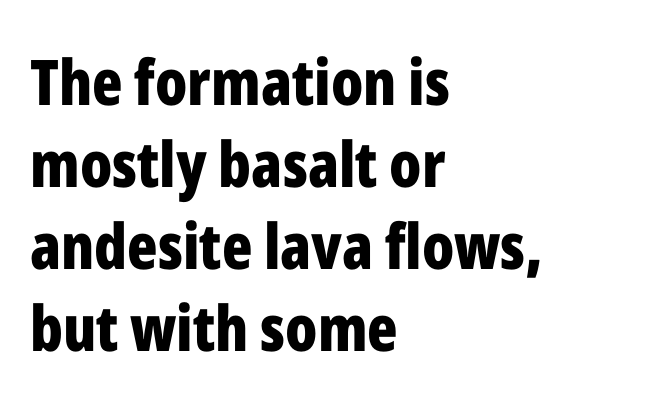
{"serif": "no", "italic": "no", "bold": "yes", "weight": "bold", "width": "condensed", "stroke_contrast": "low", "x_height": "medium", "monospaced": "no", "underline": "no", "align": "left", "line_spacing": "normal", "line_spacing_ratio": 1.3, "letter_spacing": "normal", "letter_spacing_em": 0.0, "glyph_px": 63}
